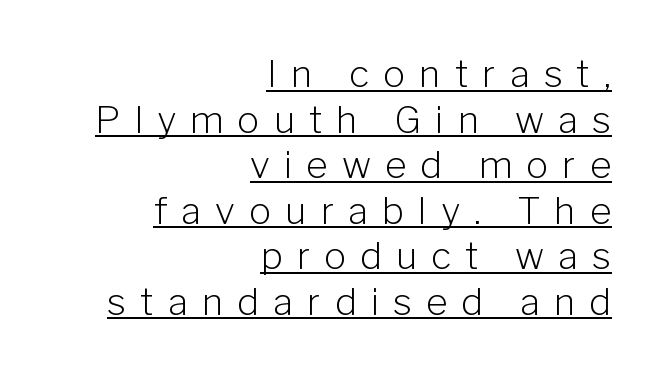
Posture: upright roman. Every word sits above its own underline. Line endings align vertically; line beginnings do not. Vertical stems look standard width or narrower in stroke.
